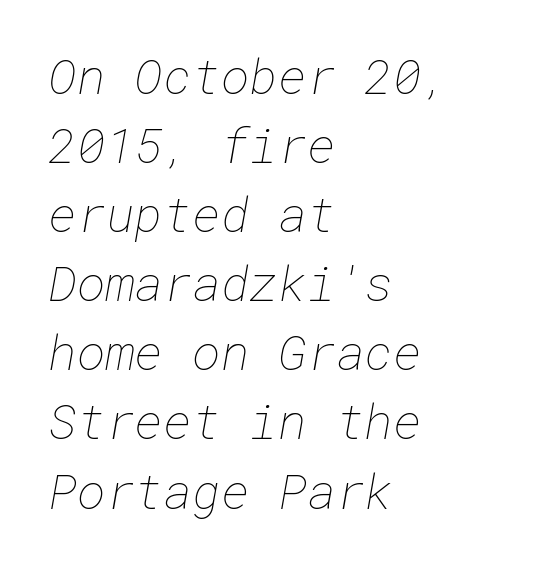
The image shows 49 px thin type; set left-aligned, normal line spacing (1.41x), normal letter spacing, not underlined; low stroke contrast and a medium x-height.
